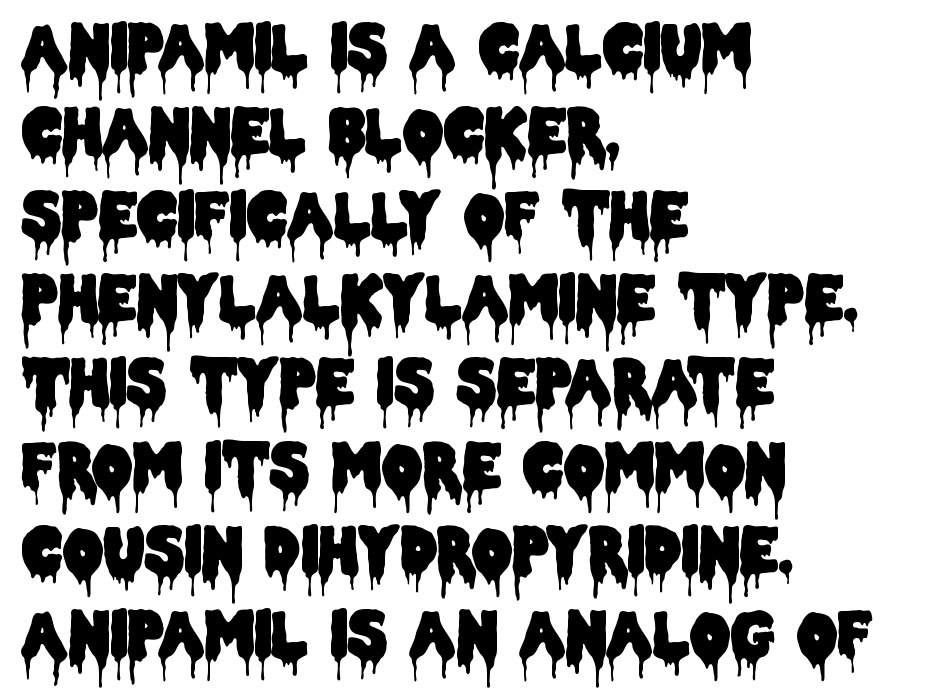
The image shows 63 px condensed sans-serif type, upright; set left-aligned, normal line spacing (1.33x), normal letter spacing, not underlined; low stroke contrast and a large x-height.
